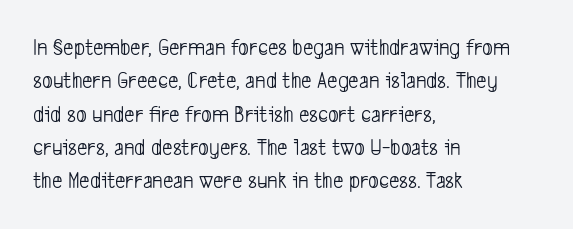
The image shows 23 px text type; set left-aligned, normal line spacing (1.45x), normal letter spacing, not underlined.
